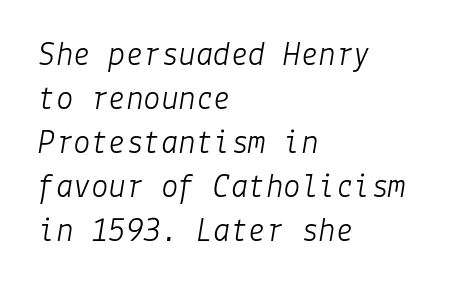
Is the type heavy? It reads as light-to-regular instead. Glance below the letters and you will spot only blank space. Visually the block forms a straight wall on the left and a jagged coastline on the right. Vertically, the passage feels balanced, rows spaced as you'd expect. Tall strokes in this sample are angled rather than plumb. Honestly, the letter spacing is just normal — you wouldn't notice it.
